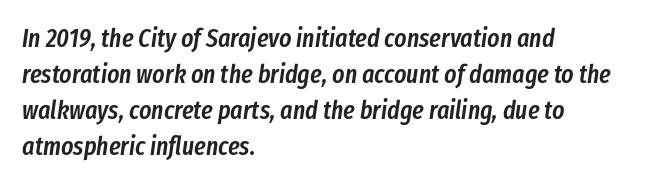
Teacher's note: observe the even left margin — that is flush-left alignment. A fair bit of extra ink — the face is semibold, not bold. Yep, that's italic — everything's leaning. Bare-footed words on every line. Look at the tracking — it's just the regular setting, nothing added. Does the leading feel generous? No, just average.
